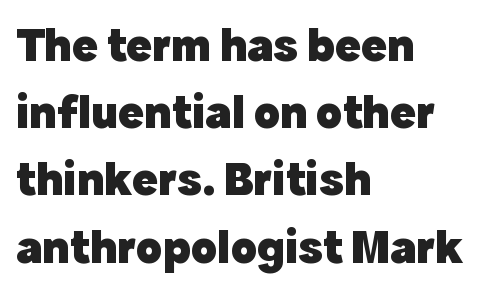
The image shows 48 px heavy sans-serif type, upright; set left-aligned, normal line spacing (1.4x), normal letter spacing, not underlined; a medium x-height.
